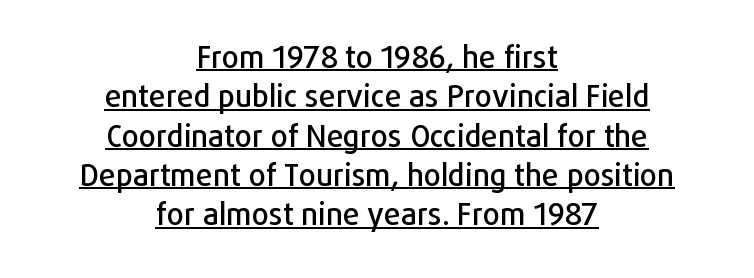
{"serif": "no", "italic": "no", "width": "normal", "stroke_contrast": "low", "x_height": "medium", "monospaced": "no", "underline": "yes", "align": "center", "line_spacing": "normal", "line_spacing_ratio": 1.31, "letter_spacing": "normal", "letter_spacing_em": 0.0, "glyph_px": 30}
